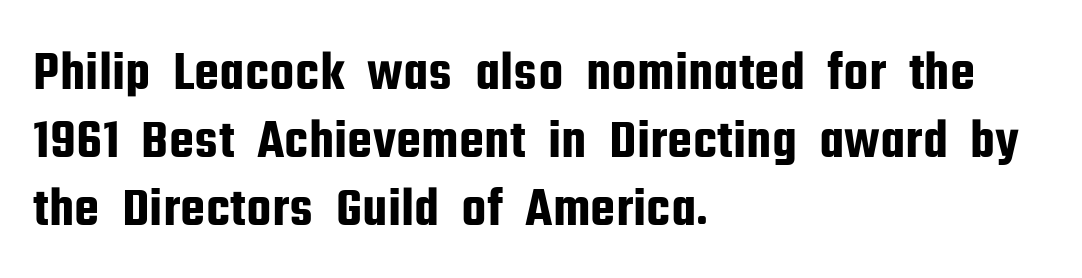
Short note: letters normally spaced. This rendering employs a face without finishing strokes, i.e., a sans-serif. The letters stand upright; this is a roman face. Each letter keeps its own natural width here, so spacing adapts to shape.
